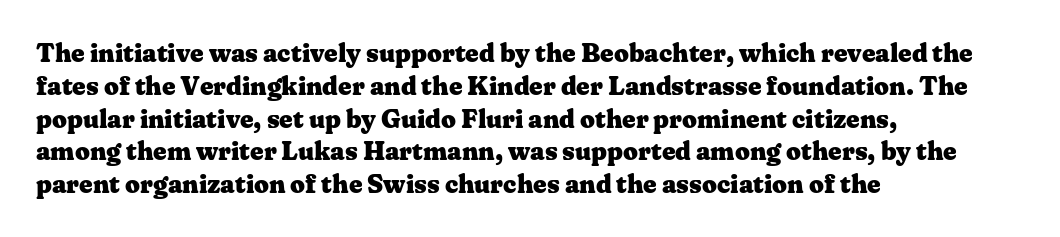
The image shows 26 px bold type, upright; set left-aligned, normal line spacing (1.26x), normal letter spacing, not underlined.
